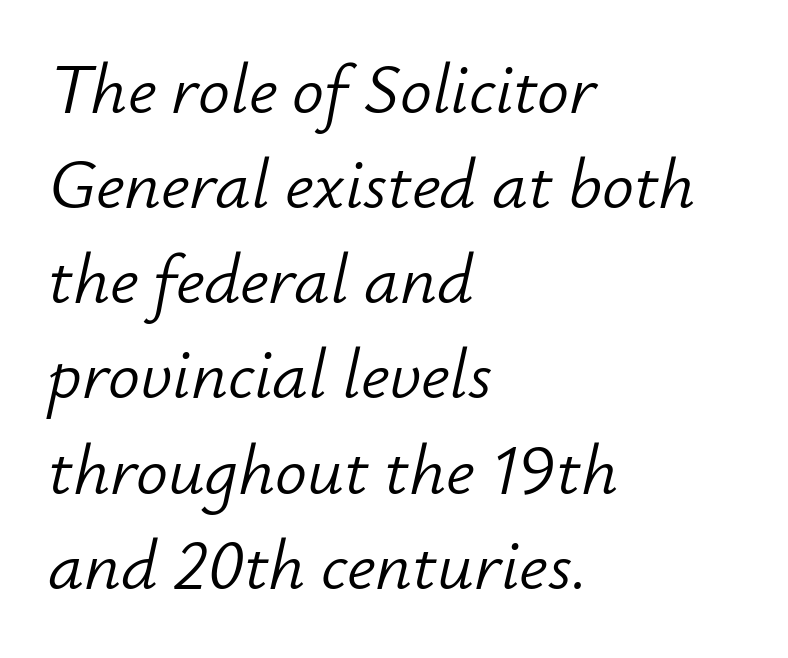
The image shows 71 px light type, italic (leaning right); set left-aligned, normal line spacing (1.34x), normal letter spacing, not underlined; low stroke contrast and a small x-height.
